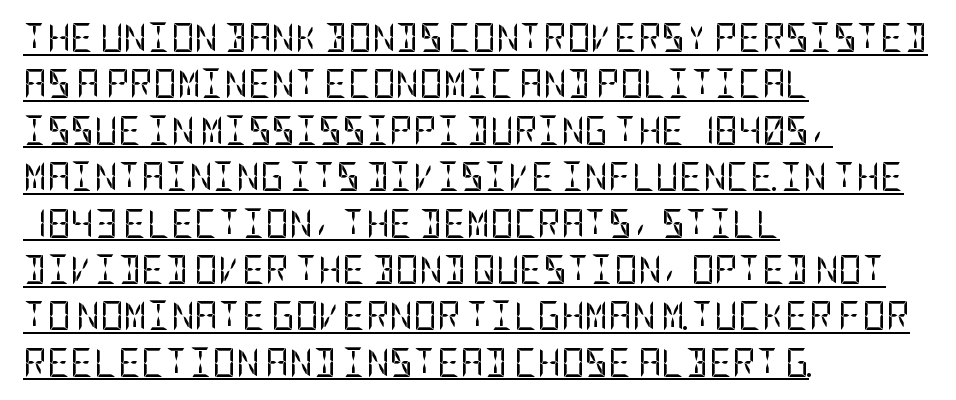
{"serif": "no", "italic": "no", "bold": "no", "weight": "regular", "width": "condensed", "stroke_contrast": "low", "x_height": "large", "underline": "yes", "align": "left", "line_spacing": "normal", "line_spacing_ratio": 1.6, "letter_spacing": "normal", "letter_spacing_em": 0.0, "glyph_px": 29}
